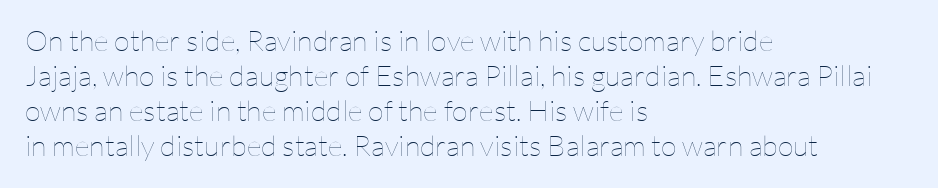
Q: Is the text bold? A: No.
Q: Is the text italic (slanted)? A: No, it is upright.
Q: Is the text underlined? A: No.
Q: How is the paragraph aligned? A: Left-aligned.
Q: Is the spacing between letters normal or unusually wide? A: Normal.
Q: Width (condensed, normal, or wide)? A: Normal.
Q: Stroke contrast? A: Low.
Q: x-height? A: Medium.
Q: Monospaced? A: No.
